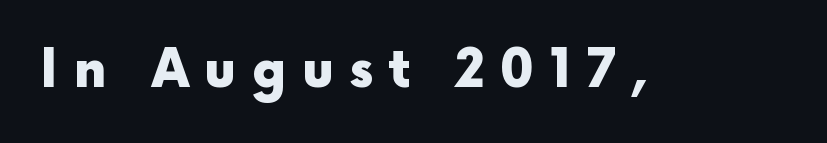
{"serif": "no", "italic": "no", "bold": "yes", "weight": "heavy", "width": "normal", "x_height": "medium", "monospaced": "no", "underline": "no", "letter_spacing": "wide", "letter_spacing_em": 0.29, "glyph_px": 52}
